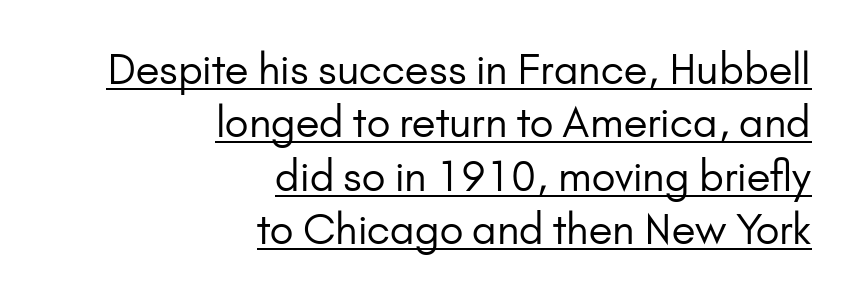
The image shows 41 px regular-weight sans-serif type, upright; set right-aligned, normal line spacing (1.3x), normal letter spacing, underlined; low stroke contrast and a small x-height.
